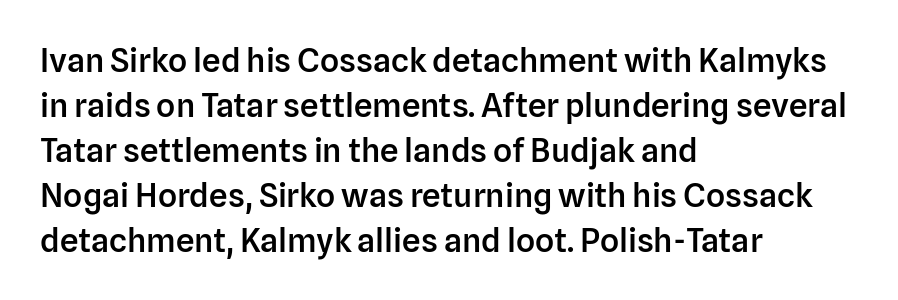
This rendering leaves character spacing at its baseline value. Notice the strokes are somewhat thickened but not fully heavy: this is a semibold. Each line starts at the same left margin while the right side varies. The space directly below the letters is spotless. When letters stand straight like this, we call the style roman or upright. The passage shown stacks its lines at a standard gap.
